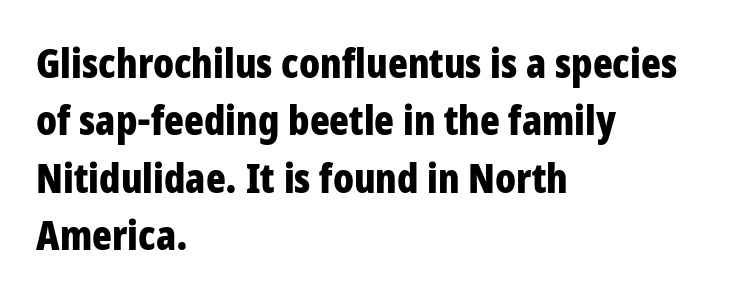
The image shows 41 px bold, condensed sans-serif type, upright; set left-aligned, normal line spacing (1.4x), normal letter spacing, not underlined; low stroke contrast and a large x-height.
